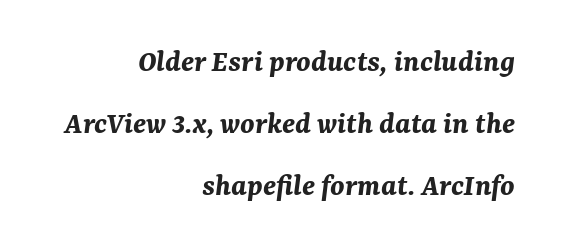
A great deal of white space separates one row of letters from the next. Bold? Absolutely — the strokes are thick and heavy. You could call the tracking neutral — neither tight nor loose. Is this a fixed-width face? No — the glyphs have proportional, varying widths. The whole block is typeset with a tilt. Typeset ragged left — the right edge is the straight one.
